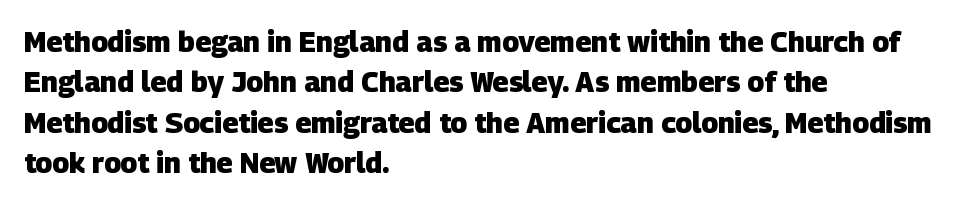
Q: Is the text bold? A: Yes.
Q: Is the typeface a serif or a sans-serif typeface? A: Sans-serif.
Q: Is the text underlined? A: No.
Q: How is the paragraph aligned? A: Left-aligned.
Q: Is the spacing between letters normal or unusually wide? A: Normal.
Q: Is the spacing between lines tight, normal or loose? A: Normal.
Q: Width (condensed, normal, or wide)? A: Normal.
Q: Stroke contrast? A: Low.
Q: x-height? A: Large.
Q: Monospaced? A: No.
